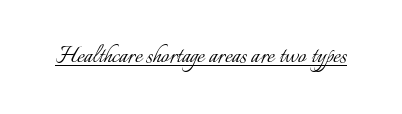
Is the type heavy? It reads as light-to-regular instead. Like a heading marked for emphasis, these lines bear an underscore. Here the glyphs are tracked normally, forming tight word shapes. Think of a printed novel: that variable character pitch is what you see here.
